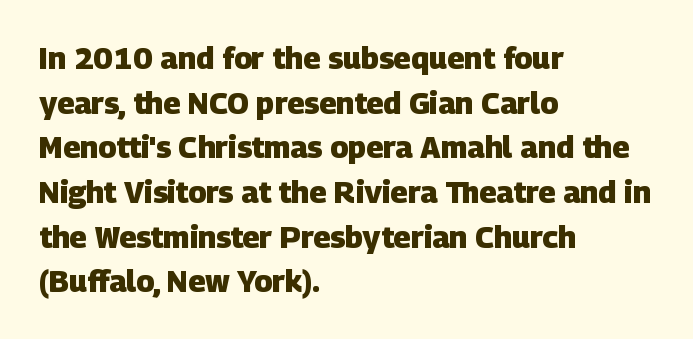
Only glyphs here, with clear space below each row. The rows are spaced the way most documents space them. Does the weight exceed regular? Yes, all the way to bold. Here the designer chose a conventional face with non-uniform glyph widths. Short and long lines alike share a common starting point at left.
